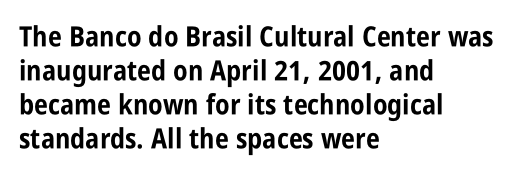
Q: Is the text bold? A: Yes.
Q: Is the text italic (slanted)? A: No, it is upright.
Q: Is the typeface a serif or a sans-serif typeface? A: Sans-serif.
Q: Is the text underlined? A: No.
Q: How is the paragraph aligned? A: Left-aligned.
Q: Is the spacing between letters normal or unusually wide? A: Normal.
Q: Width (condensed, normal, or wide)? A: Condensed.
Q: Stroke contrast? A: Low.
Q: x-height? A: Large.
Q: Monospaced? A: No.
